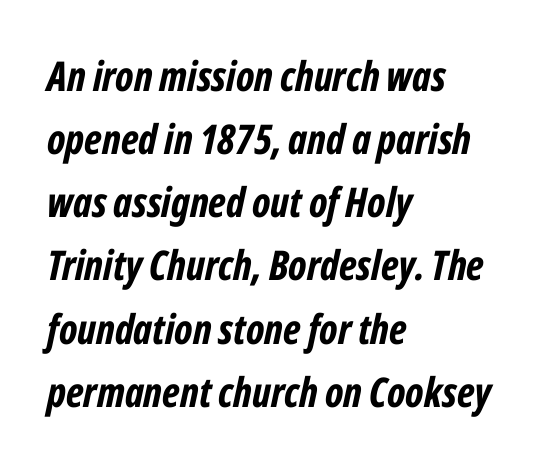
The image shows 41 px bold, condensed type, italic (leaning right); set left-aligned, normal line spacing (1.54x), normal letter spacing, not underlined; low stroke contrast and a medium x-height.
